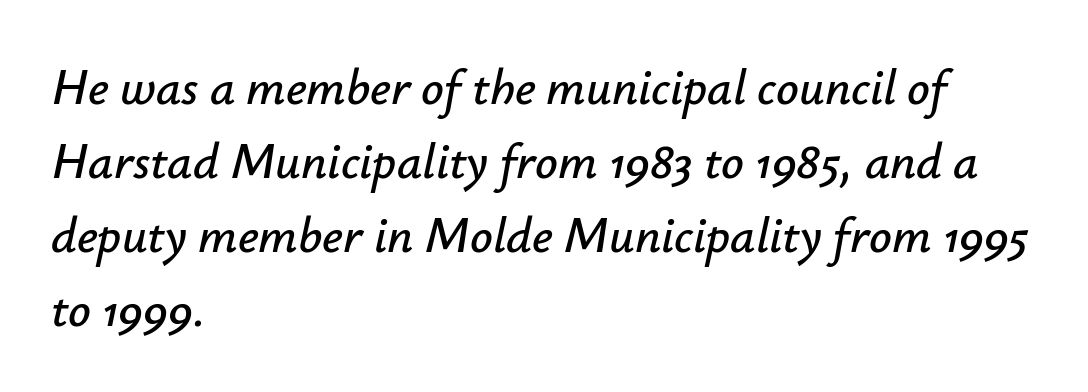
Q: Is the text italic (slanted)? A: Yes, it leans right by about 12 degrees.
Q: Is the text underlined? A: No.
Q: How is the paragraph aligned? A: Left-aligned.
Q: Is the spacing between letters normal or unusually wide? A: Normal.
Q: Is the spacing between lines tight, normal or loose? A: Normal.
Q: Width (condensed, normal, or wide)? A: Normal.
Q: Stroke contrast? A: Low.
Q: x-height? A: Small.
Q: Monospaced? A: No.
